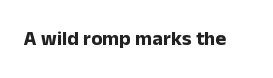
Q: Is the text bold? A: Yes.
Q: Is the text italic (slanted)? A: No, it is upright.
Q: Is the text underlined? A: No.
Q: Is the spacing between letters normal or unusually wide? A: Normal.
